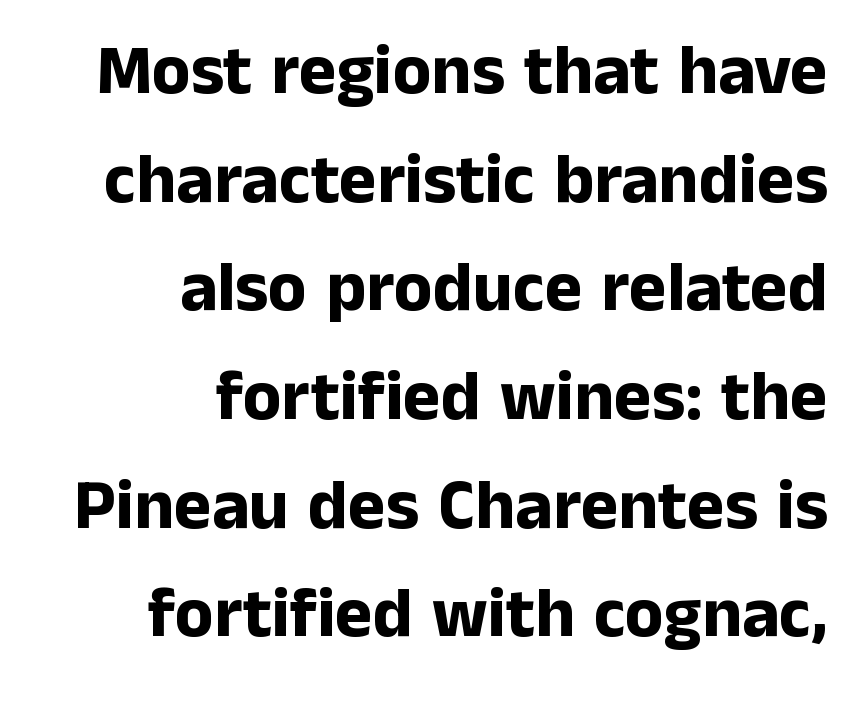
Q: Is the text bold? A: Yes.
Q: Is the text italic (slanted)? A: No, it is upright.
Q: Is the typeface a serif or a sans-serif typeface? A: Sans-serif.
Q: Is the text underlined? A: No.
Q: How is the paragraph aligned? A: Right-aligned.
Q: Is the spacing between letters normal or unusually wide? A: Normal.
Q: Is the spacing between lines tight, normal or loose? A: Normal.
Q: Width (condensed, normal, or wide)? A: Normal.
Q: Stroke contrast? A: Low.
Q: x-height? A: Medium.
Q: Monospaced? A: No.
